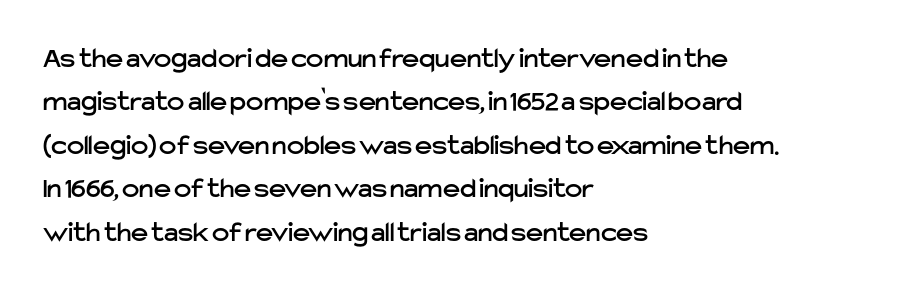
Q: Is the text italic (slanted)? A: No, it is upright.
Q: Is the typeface a serif or a sans-serif typeface? A: Sans-serif.
Q: Is the text underlined? A: No.
Q: How is the paragraph aligned? A: Left-aligned.
Q: Is the spacing between letters normal or unusually wide? A: Normal.
Q: Is the spacing between lines tight, normal or loose? A: Normal.
Q: Width (condensed, normal, or wide)? A: Normal.
Q: Stroke contrast? A: Low.
Q: x-height? A: Medium.
Q: Monospaced? A: No.
